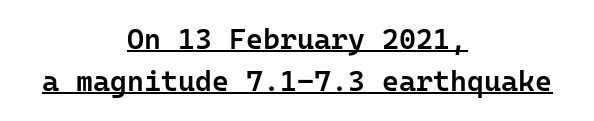
The image shows 29 px semibold sans-serif type, upright, monospaced; set centered, normal line spacing (1.45x), normal letter spacing, underlined; low stroke contrast and a medium x-height.
